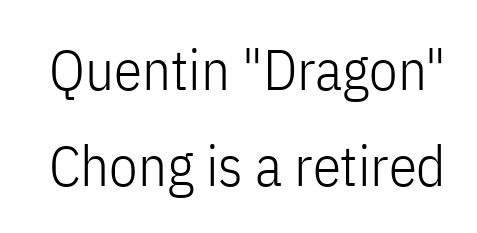
The type family on display is of the sans-serif kind. The cut favours lightness, reaching ordinary text weight at its darkest. Posture: vertical. Descenders hang freely into open space.
